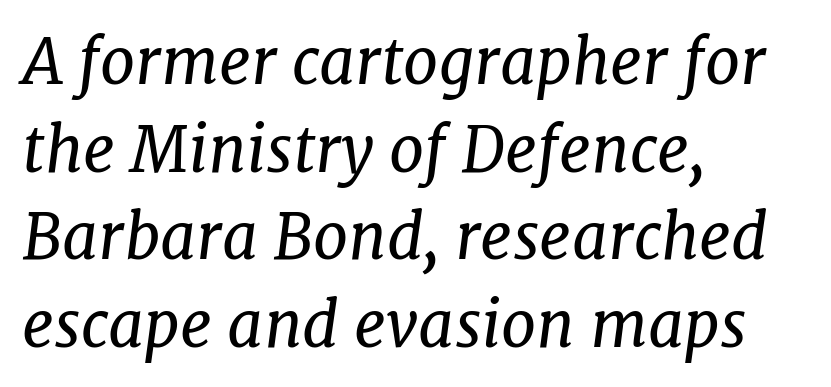
Q: Is the text bold? A: No.
Q: Is the text italic (slanted)? A: Yes, it leans right by about 7 degrees.
Q: Is the typeface a serif or a sans-serif typeface? A: Serif.
Q: Is the text underlined? A: No.
Q: How is the paragraph aligned? A: Left-aligned.
Q: Is the spacing between letters normal or unusually wide? A: Normal.
Q: Is the spacing between lines tight, normal or loose? A: Normal.
Q: Width (condensed, normal, or wide)? A: Normal.
Q: Stroke contrast? A: Low.
Q: x-height? A: Medium.
Q: Monospaced? A: No.
